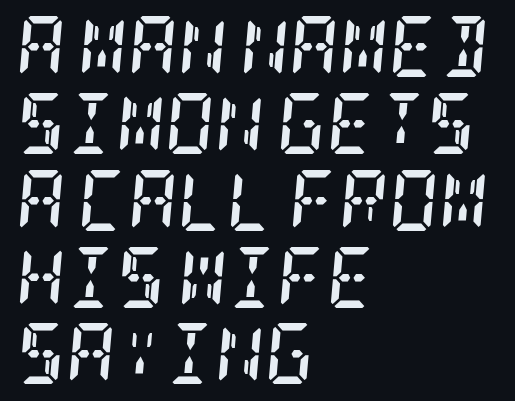
The image shows 61 px semibold, condensed serif type, italic (leaning right); set left-aligned, normal line spacing (1.26x), normal letter spacing, not underlined; low stroke contrast and a large x-height.
